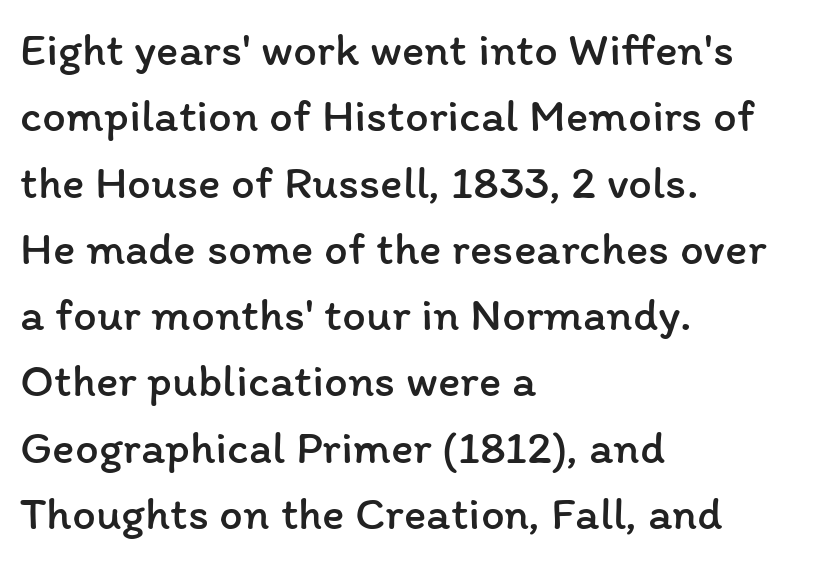
Unlike italic type, these characters show no tilt at all. The passage shown has conventional tracking throughout. The typeface has the unassuming heft of standard copy or less. These lines are rendered in a variable-pitch font. What's the leading like? Ordinary, nothing unusual.
